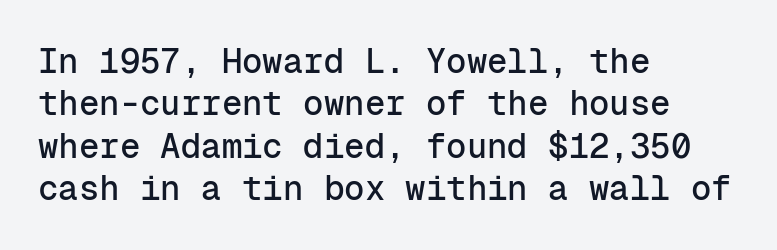
The image shows 34 px sans-serif type, upright, monospaced; set left-aligned, normal line spacing (1.25x), normal letter spacing, not underlined; low stroke contrast and a medium x-height.
